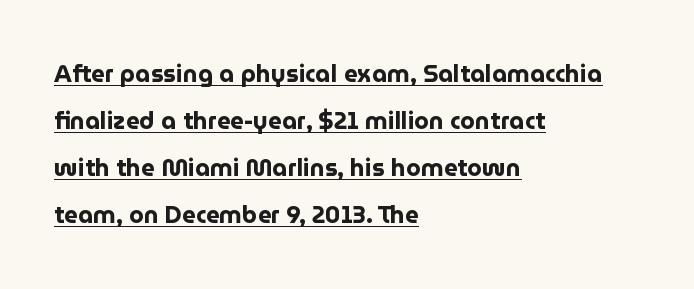
All the whitespace from short lines collects on the right. Underline: present. This sample trades compactness for vertical openness between lines. The gaps between neighbouring characters are ordinary and unremarkable.
